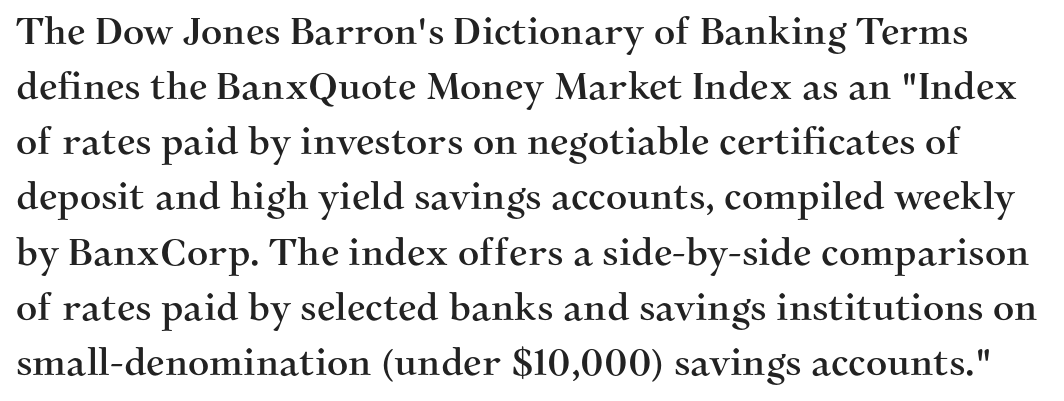
{"serif": "yes", "italic": "no", "width": "normal", "stroke_contrast": "medium", "x_height": "medium", "monospaced": "no", "underline": "no", "line_spacing": "normal", "line_spacing_ratio": 1.49, "letter_spacing": "normal", "letter_spacing_em": 0.0, "glyph_px": 37}
